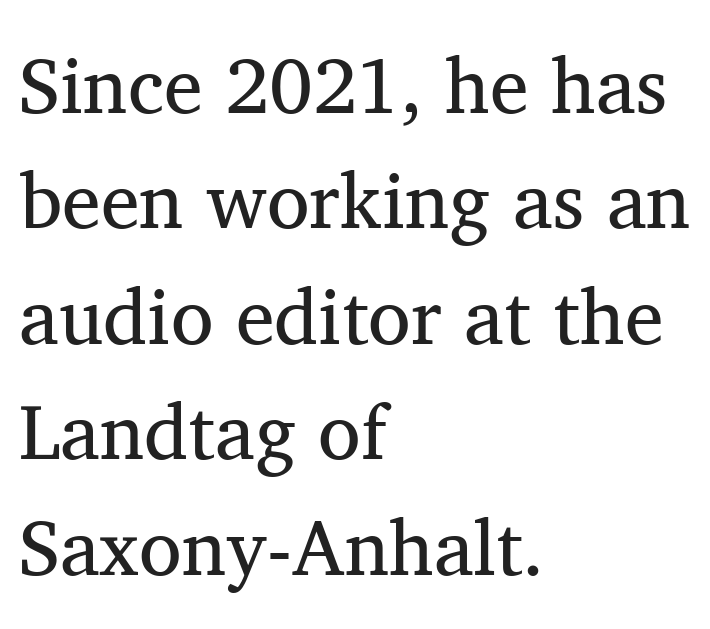
The passage shown has conventional tracking throughout. This sample keeps an unexceptional amount of space between lines. Font category for this specimen: serif. The rag falls on the right side of this text block. The letterforms sit at book weight or below. When letters stand straight like this, we call the style roman or upright.
